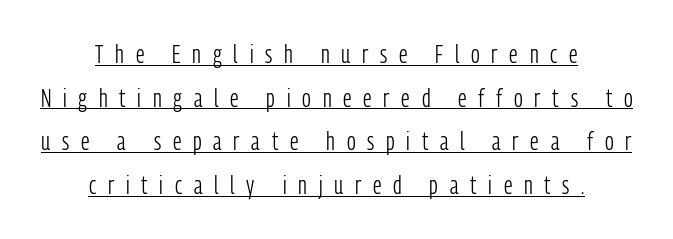
{"italic": "no", "bold": "no", "underline": "yes", "align": "center", "line_spacing_ratio": 1.75, "letter_spacing": "wide", "letter_spacing_em": 0.47, "glyph_px": 25}
